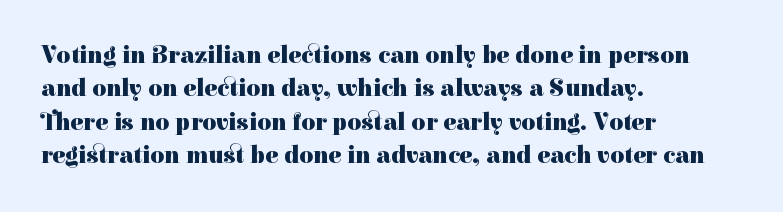
The image shows 24 px bold type, upright; set left-aligned, normal line spacing (1.39x), normal letter spacing, not underlined.
